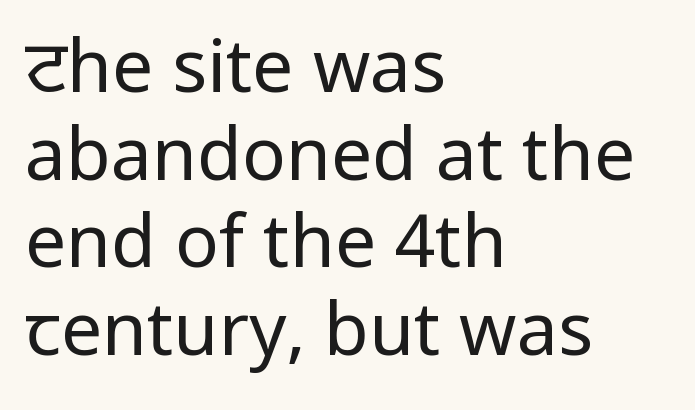
Q: Is the text bold? A: No.
Q: Is the text italic (slanted)? A: No, it is upright.
Q: Is the typeface a serif or a sans-serif typeface? A: Sans-serif.
Q: Is the text underlined? A: No.
Q: How is the paragraph aligned? A: Left-aligned.
Q: Is the spacing between letters normal or unusually wide? A: Normal.
Q: Width (condensed, normal, or wide)? A: Normal.
Q: Stroke contrast? A: Low.
Q: x-height? A: Medium.
Q: Monospaced? A: No.
